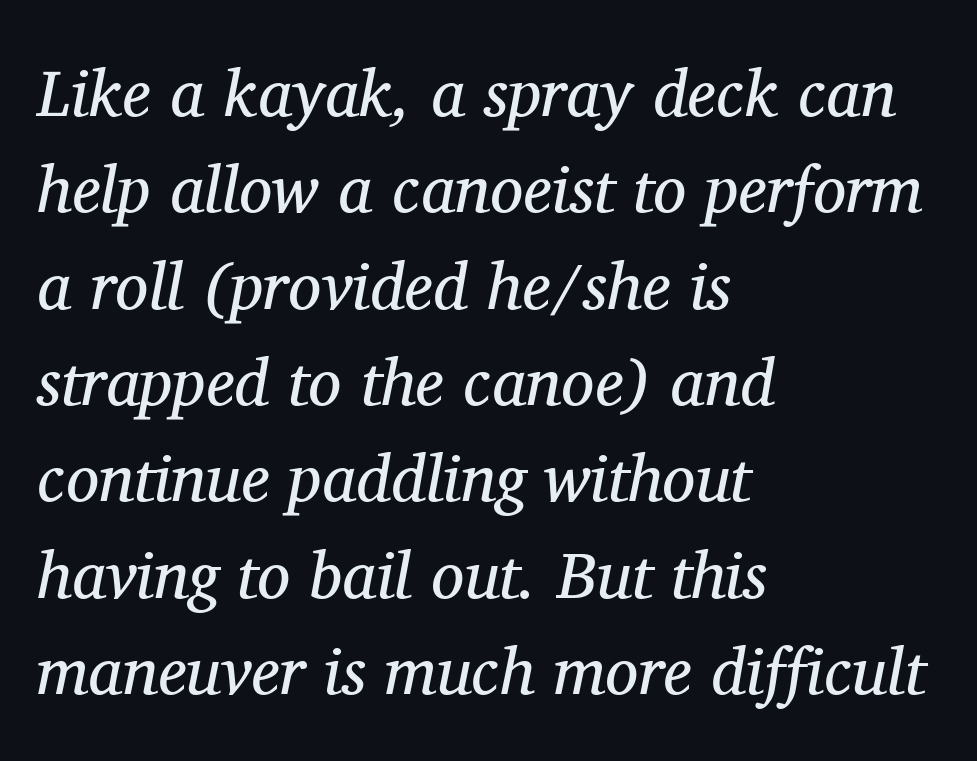
Q: Is the text bold? A: No.
Q: Is the text italic (slanted)? A: Yes, it leans right by about 11 degrees.
Q: Is the typeface a serif or a sans-serif typeface? A: Serif.
Q: Is the text underlined? A: No.
Q: How is the paragraph aligned? A: Left-aligned.
Q: Is the spacing between letters normal or unusually wide? A: Normal.
Q: Is the spacing between lines tight, normal or loose? A: Normal.
Q: Width (condensed, normal, or wide)? A: Normal.
Q: Stroke contrast? A: Medium.
Q: x-height? A: Medium.
Q: Monospaced? A: No.
